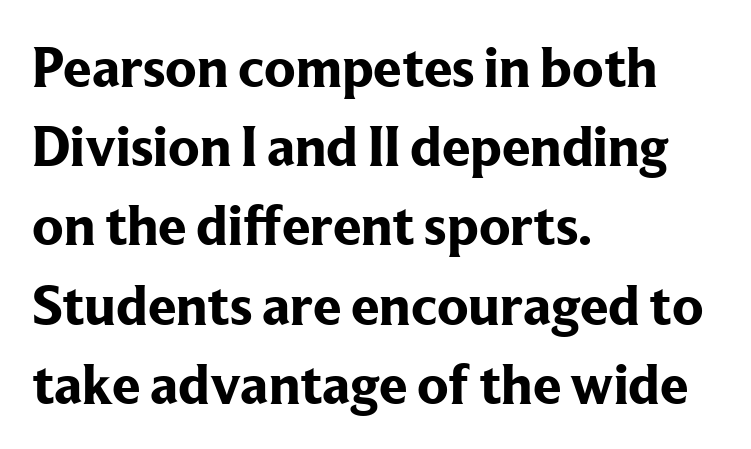
{"serif": "yes", "italic": "no", "bold": "yes", "weight": "bold", "width": "normal", "stroke_contrast": "low", "x_height": "medium", "monospaced": "no", "underline": "no", "align": "left", "line_spacing": "normal", "line_spacing_ratio": 1.39, "letter_spacing": "normal", "letter_spacing_em": 0.0, "glyph_px": 57}
